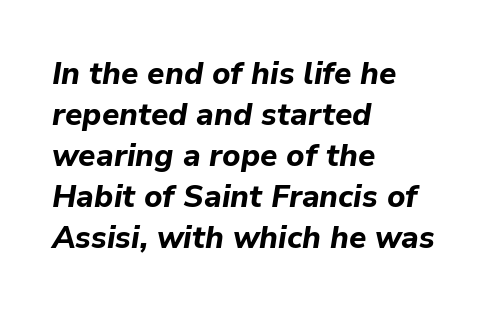
The image shows 31 px bold type, italic (leaning right); set left-aligned, normal line spacing (1.32x), normal letter spacing, not underlined; low stroke contrast and a medium x-height.
